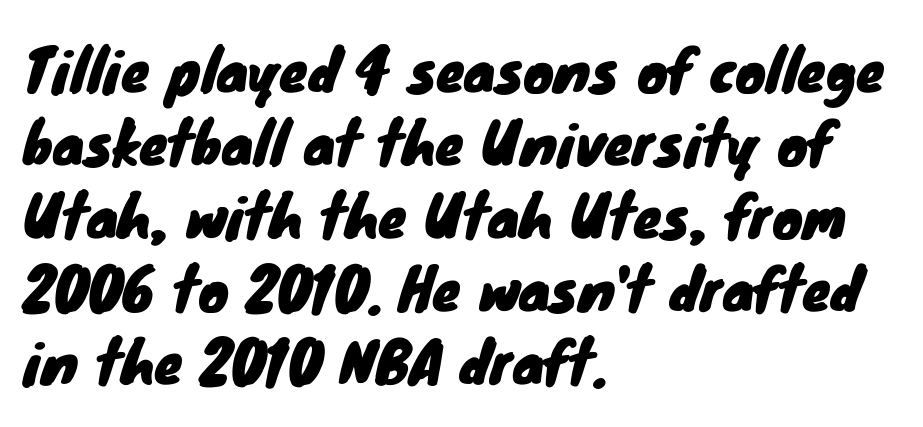
{"serif": "no", "width": "normal", "stroke_contrast": "low", "x_height": "small", "monospaced": "no", "underline": "no", "align": "left", "line_spacing": "normal", "line_spacing_ratio": 1.28, "letter_spacing": "normal", "letter_spacing_em": 0.0, "glyph_px": 57}
